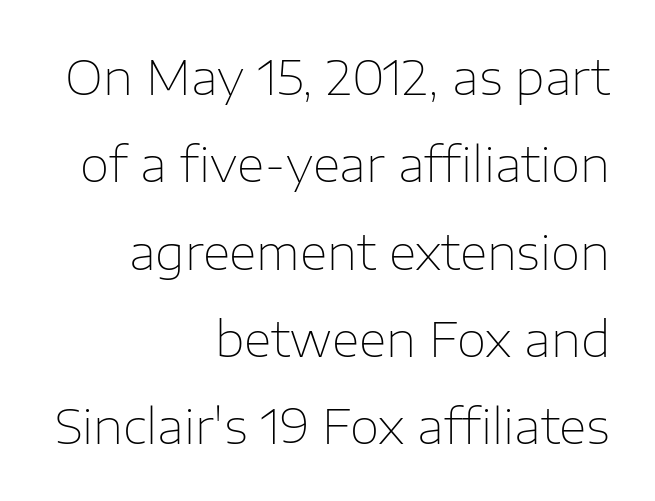
The image shows 48 px thin sans-serif type, upright; set right-aligned, line spacing 1.82x, normal letter spacing, not underlined; low stroke contrast and a medium x-height.
